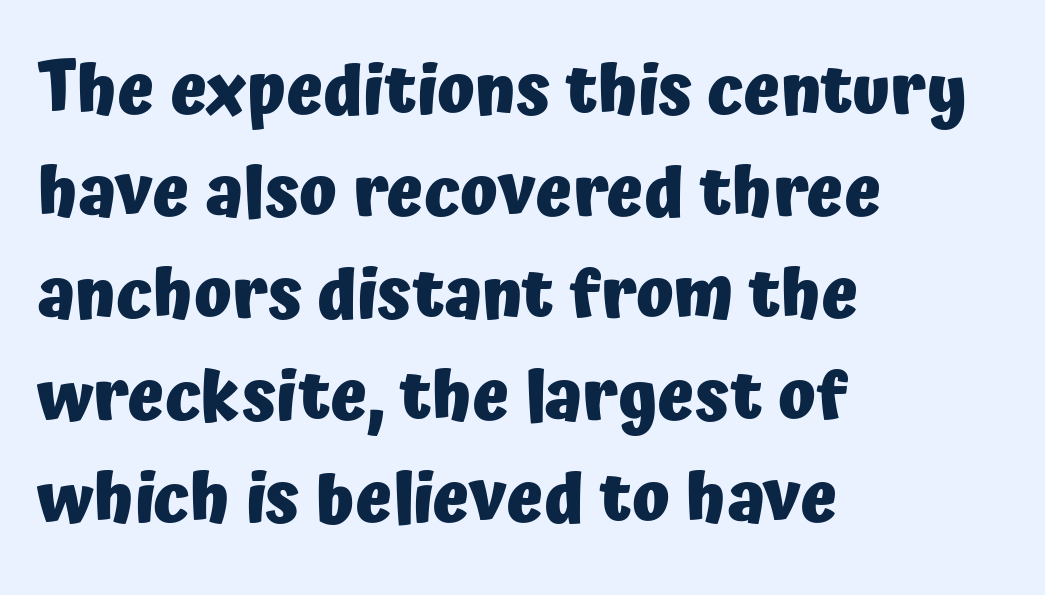
Q: Is the text bold? A: Yes.
Q: Is the text italic (slanted)? A: No, it is upright.
Q: Is the typeface a serif or a sans-serif typeface? A: Sans-serif.
Q: Is the text underlined? A: No.
Q: How is the paragraph aligned? A: Left-aligned.
Q: Is the spacing between letters normal or unusually wide? A: Normal.
Q: Is the spacing between lines tight, normal or loose? A: Normal.
Q: Width (condensed, normal, or wide)? A: Normal.
Q: Stroke contrast? A: Low.
Q: x-height? A: Medium.
Q: Monospaced? A: No.
